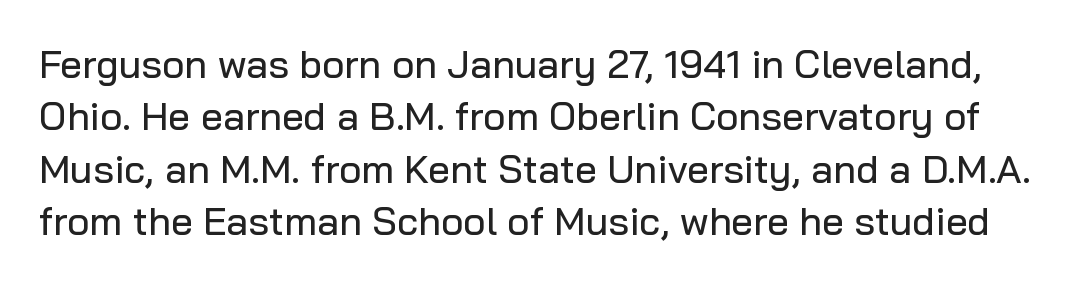
Q: Is the text italic (slanted)? A: No, it is upright.
Q: Is the typeface a serif or a sans-serif typeface? A: Sans-serif.
Q: Is the text underlined? A: No.
Q: Is the spacing between letters normal or unusually wide? A: Normal.
Q: Is the spacing between lines tight, normal or loose? A: Normal.
Q: Width (condensed, normal, or wide)? A: Normal.
Q: Stroke contrast? A: Low.
Q: x-height? A: Medium.
Q: Monospaced? A: No.
